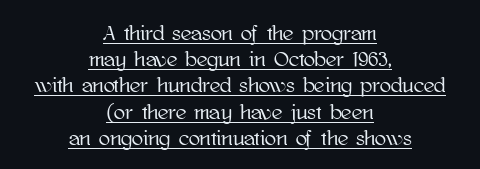
Students, observe: this is what conventionally led text looks like. The face used here is rendered with its standard letterfit. Is there an underline? Yes — a line sits under the letters. When letters stand straight like this, we call the style roman or upright.
